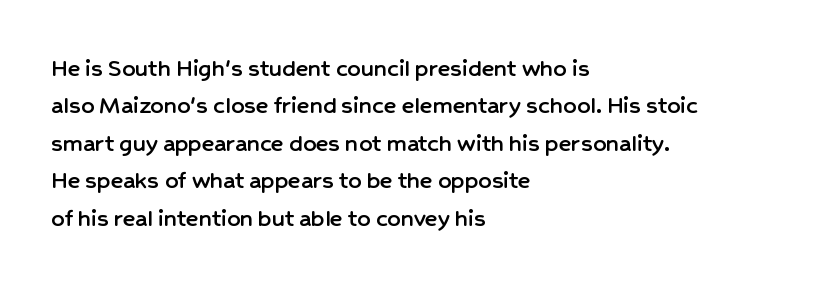
Q: Is the text italic (slanted)? A: No, it is upright.
Q: Is the text underlined? A: No.
Q: How is the paragraph aligned? A: Left-aligned.
Q: Is the spacing between letters normal or unusually wide? A: Normal.
Q: Is the spacing between lines tight, normal or loose? A: Normal.
